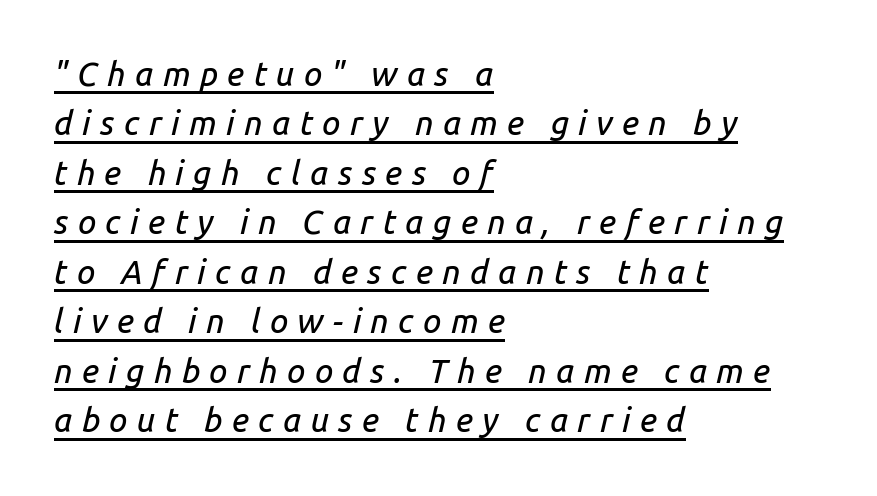
The passage shown stacks its lines at a standard gap. Like a heading marked for emphasis, these lines bear an underscore. Honestly, the letter spacing is so wide it's the main thing you notice. Style check: oblique. In CSS terms this would be text-align: left.
